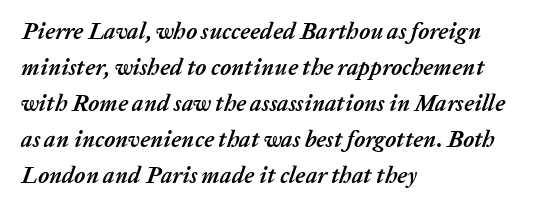
{"italic": "yes", "lean": "right", "slant_degrees": 20, "bold": "yes", "underline": "no", "align": "left", "line_spacing": "normal", "line_spacing_ratio": 1.56, "letter_spacing": "normal", "letter_spacing_em": 0.0, "glyph_px": 23}
